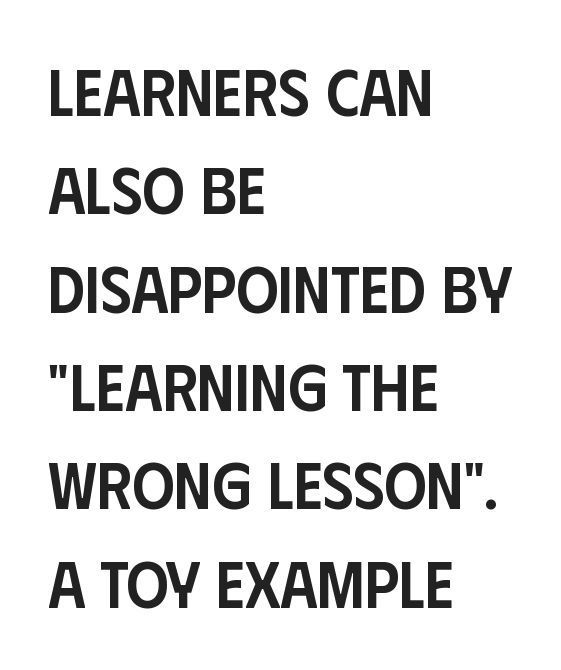
{"serif": "no", "italic": "no", "bold": "semi", "weight": "semibold", "width": "condensed", "stroke_contrast": "low", "x_height": "large", "monospaced": "no", "underline": "no", "align": "left", "line_spacing": "normal", "line_spacing_ratio": 1.49, "letter_spacing": "normal", "letter_spacing_em": 0.0, "glyph_px": 66}
